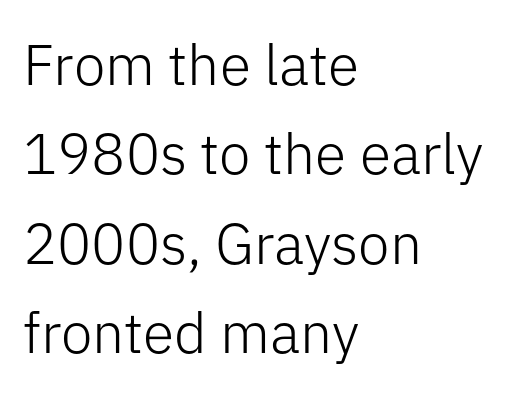
The image shows 57 px light sans-serif type, upright; set left-aligned, normal line spacing (1.57x), normal letter spacing, not underlined; low stroke contrast and a medium x-height.
